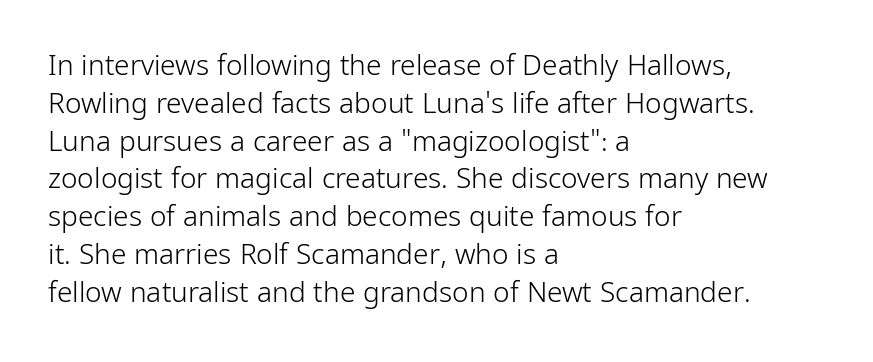
Q: Is the text bold? A: No.
Q: Is the text italic (slanted)? A: No, it is upright.
Q: Is the typeface a serif or a sans-serif typeface? A: Sans-serif.
Q: Is the text underlined? A: No.
Q: How is the paragraph aligned? A: Left-aligned.
Q: Is the spacing between letters normal or unusually wide? A: Normal.
Q: Is the spacing between lines tight, normal or loose? A: Normal.
Q: Width (condensed, normal, or wide)? A: Condensed.
Q: Stroke contrast? A: Low.
Q: x-height? A: Medium.
Q: Monospaced? A: No.
